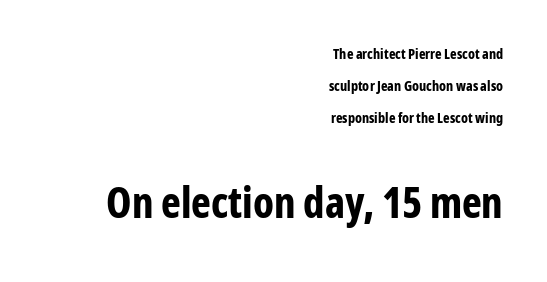
The image shows 42 px bold, condensed sans-serif type, upright; set right-aligned, loose line spacing (2.28x), normal letter spacing, not underlined; the second (bottom) block is 3.0x larger; low stroke contrast and a medium x-height.
